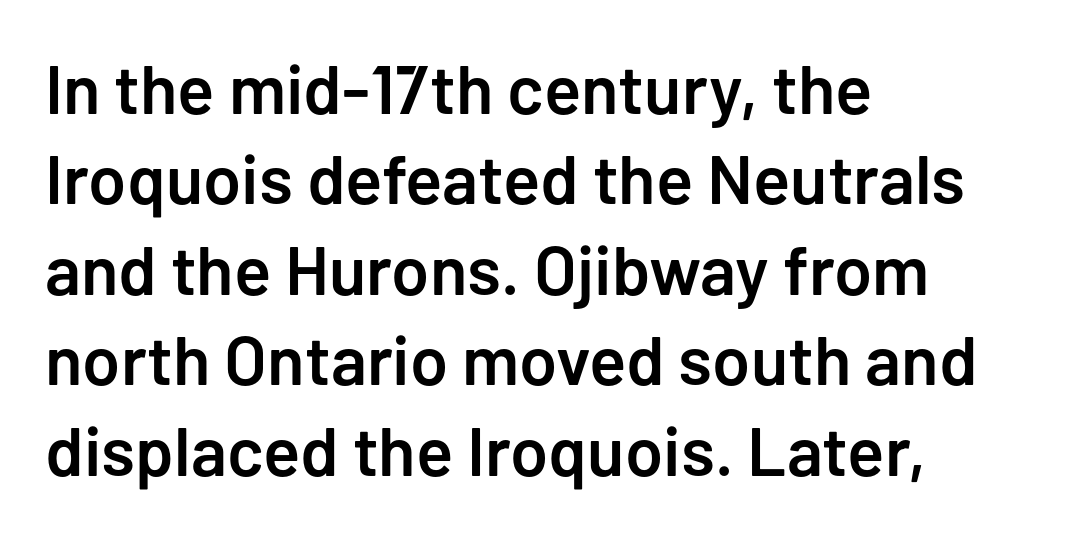
{"serif": "no", "italic": "no", "bold": "semi", "weight": "semibold", "width": "normal", "stroke_contrast": "low", "x_height": "medium", "monospaced": "no", "underline": "no", "align": "left", "line_spacing": "normal", "line_spacing_ratio": 1.31, "letter_spacing": "normal", "letter_spacing_em": 0.0, "glyph_px": 69}
